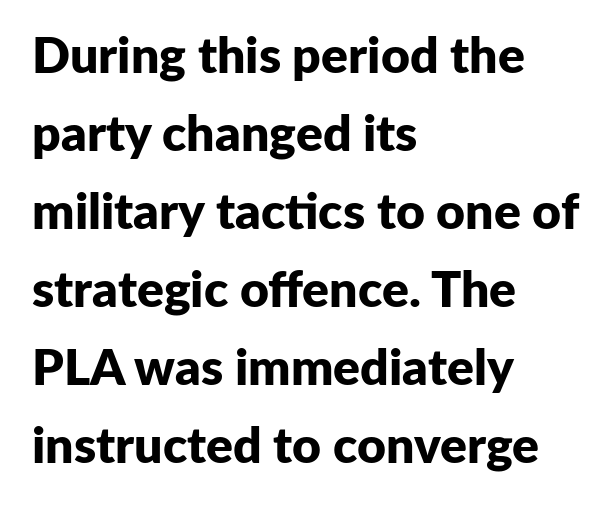
The image shows 50 px bold sans-serif type, upright; set left-aligned, normal line spacing (1.56x), normal letter spacing, not underlined; low stroke contrast and a medium x-height.
